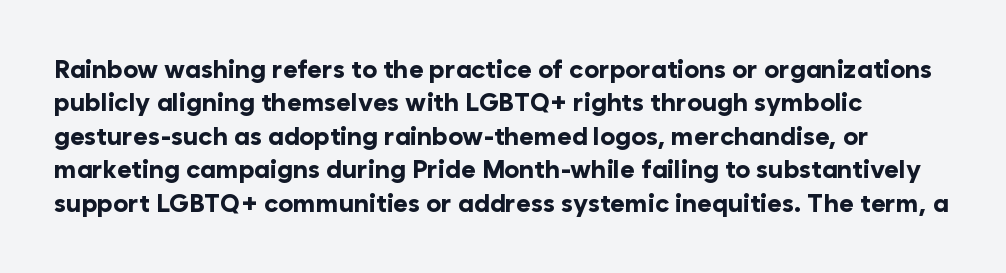
Q: Is the text bold? A: Yes.
Q: Is the text italic (slanted)? A: No, it is upright.
Q: Is the text underlined? A: No.
Q: Is the spacing between letters normal or unusually wide? A: Normal.
Q: Is the spacing between lines tight, normal or loose? A: Normal.
